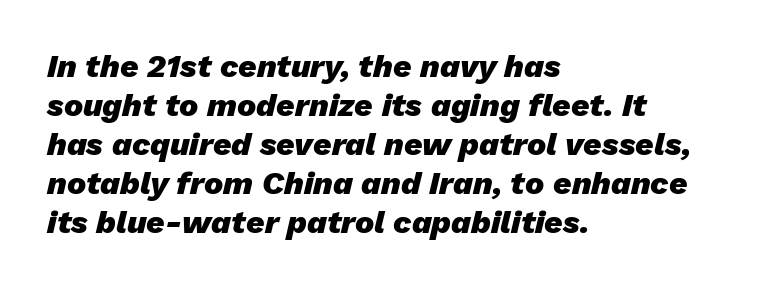
{"italic": "yes", "lean": "right", "slant_degrees": 13, "bold": "yes", "weight": "heavy", "width": "normal", "stroke_contrast": "low", "x_height": "medium", "monospaced": "no", "underline": "no", "align": "left", "line_spacing_ratio": 1.22, "letter_spacing": "normal", "letter_spacing_em": 0.0, "glyph_px": 32}
